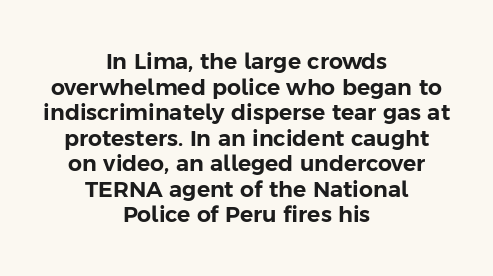
{"italic": "no", "underline": "no", "align": "center", "line_spacing_ratio": 1.16, "letter_spacing": "normal", "letter_spacing_em": 0.0, "glyph_px": 22}
